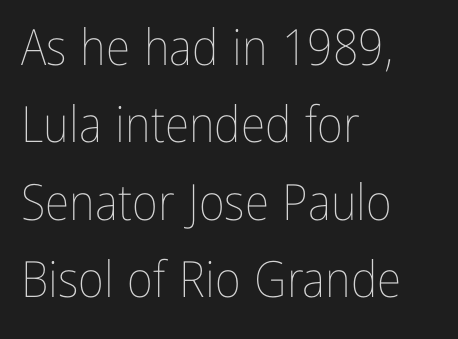
The image shows 50 px thin, condensed type, upright; set left-aligned, normal line spacing (1.55x), normal letter spacing, not underlined; low stroke contrast and a medium x-height.
